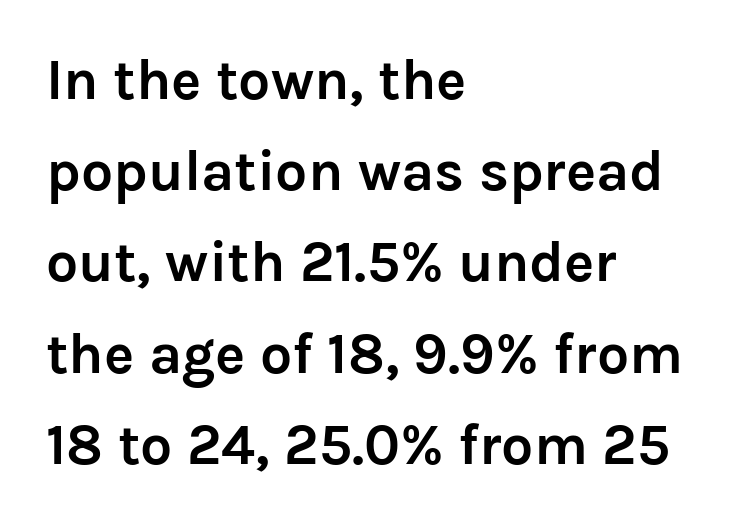
The image shows 57 px semibold sans-serif type, upright; set left-aligned, normal line spacing (1.6x), normal letter spacing, not underlined; low stroke contrast and a medium x-height.
